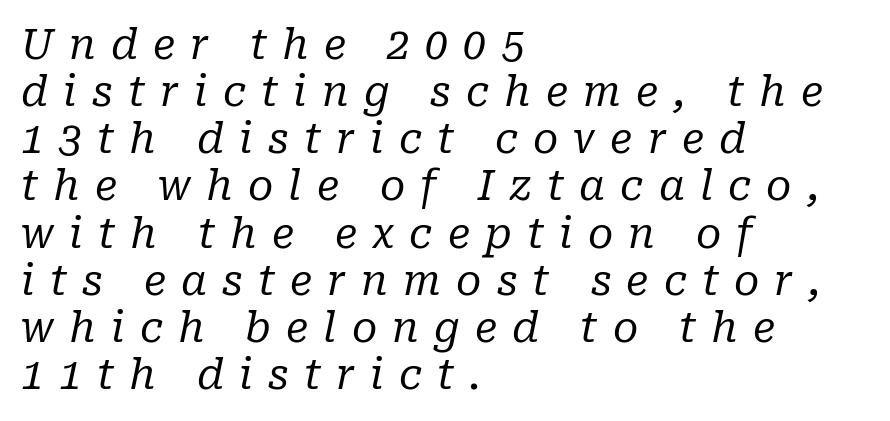
{"serif": "yes", "italic": "yes", "lean": "right", "slant_degrees": 10, "bold": "no", "weight": "regular", "width": "normal", "stroke_contrast": "low", "x_height": "medium", "monospaced": "no", "underline": "no", "align": "left", "line_spacing": "tight", "line_spacing_ratio": 1.15, "letter_spacing": "wide", "letter_spacing_em": 0.37, "glyph_px": 41}
